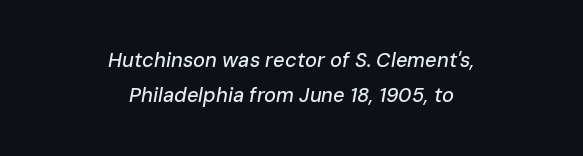
The image shows 20 px text type, italic (leaning right); set centered, line spacing 1.75x, normal letter spacing, not underlined.
